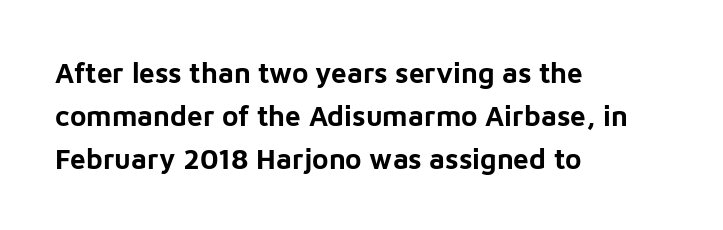
You can tell from the bare stems that sans-serif type was used. Note the varied advance widths — an 'i' is clearly narrower than an 'm'. Does the leading feel generous? No, just average. The passage shown has conventional tracking throughout. Each row of text sits above clean, open space. A roman cut, with each character standing at attention.
